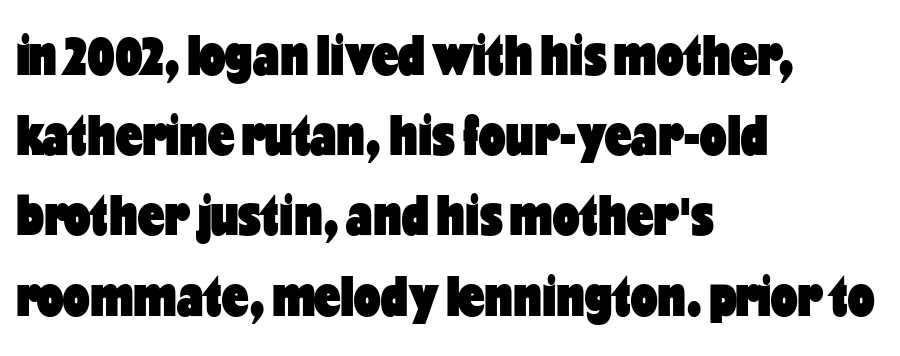
Rule under the text: the space is simply empty. Is this a fixed-width face? No — the glyphs have proportional, varying widths. Notice how the stems are strictly vertical — no italics here. Students, this is bold: see how much ink each stroke carries. The rendering anchors every line to the left-hand side. Stroke terminals: plain, sans-serif.
